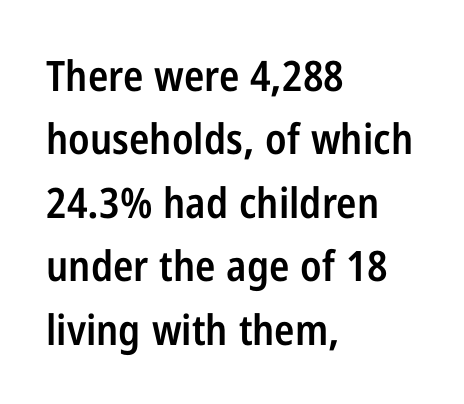
A fair bit of extra ink — the face is semibold, not bold. This sample has the flowing, uneven cadence of proportional lettering. Tracking value appears to be zero — textbook default spacing. If you drew a line through each stem, it would be perfectly vertical. The rag falls on the right side of this text block.
